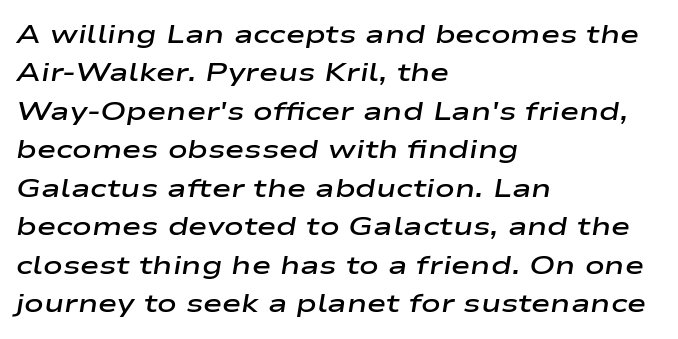
{"italic": "yes", "lean": "right", "slant_degrees": 9, "bold": "semi", "underline": "no", "align": "left", "line_spacing": "normal", "line_spacing_ratio": 1.48, "letter_spacing": "normal", "letter_spacing_em": 0.0, "glyph_px": 26}
